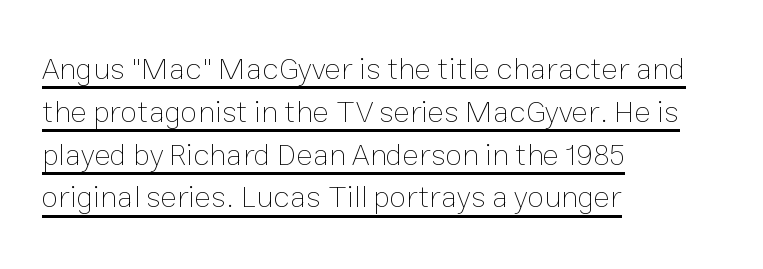
The sample's only ornament is a line tracing under the words. The lettering stays uniformly vertical, giving the passage a roman look. A typesetter would call this proportional, since set widths differ per character. Summary of weight: not heavy and not bold.
